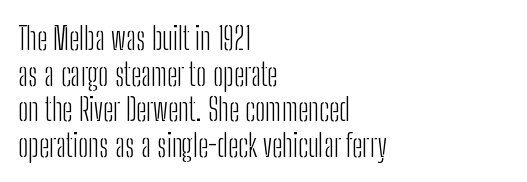
The image shows 32 px light, condensed sans-serif type, upright; set left-aligned, tight line spacing (1.11x), normal letter spacing, not underlined; low stroke contrast and a medium x-height.
